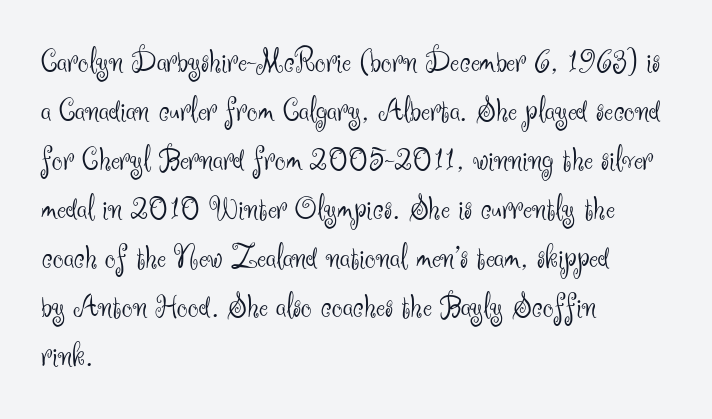
A typesetter would call this leading conventional body-copy spacing. Words appear dense and cohesive because spacing is normal. The weight would be labelled regular, book, light, or lighter still. The face used here is proportionally spaced, like ordinary book or web type. Rule under the text: the space is simply empty. If you drew a ruler down the left edge, every line would touch it.
